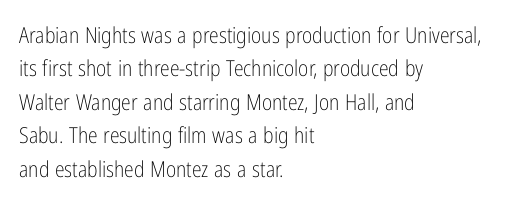
Q: Is the text bold? A: No.
Q: Is the text italic (slanted)? A: No, it is upright.
Q: Is the text underlined? A: No.
Q: How is the paragraph aligned? A: Left-aligned.
Q: Is the spacing between letters normal or unusually wide? A: Normal.
Q: Is the spacing between lines tight, normal or loose? A: Normal.
